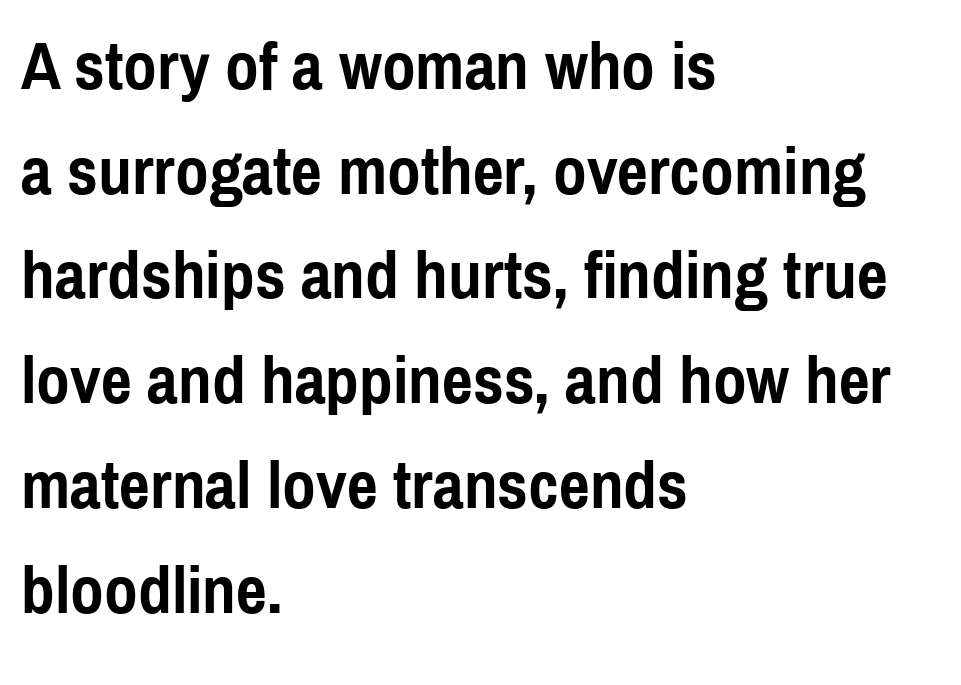
The image shows 68 px semibold, condensed sans-serif type, upright; set left-aligned, normal line spacing (1.54x), normal letter spacing, not underlined; a medium x-height.
